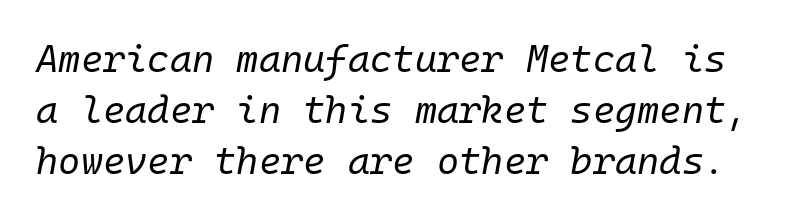
Students, observe: this is what conventionally led text looks like. The letters march in equal steps, a hallmark of fixed-pitch type. In terms of letterspacing, this is plain default setting. Rendered with sloped, italic letterforms. The glyphs are unaccompanied by any horizontal stroke below them. The font is comparable to plain body text, perhaps lighter.
